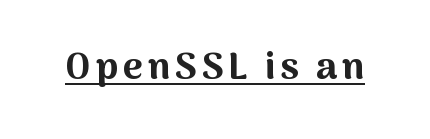
Q: Is the text bold? A: Yes.
Q: Is the text italic (slanted)? A: No, it is upright.
Q: Is the typeface a serif or a sans-serif typeface? A: Sans-serif.
Q: Is the text underlined? A: Yes.
Q: Width (condensed, normal, or wide)? A: Normal.
Q: Stroke contrast? A: Medium.
Q: x-height? A: Medium.
Q: Monospaced? A: No.
